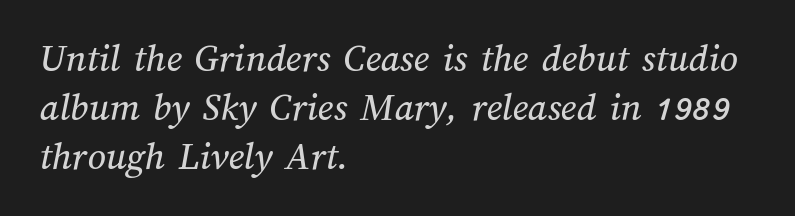
The image shows 40 px text type; set left-aligned, line spacing 1.22x, normal letter spacing, not underlined; medium stroke contrast and a medium x-height.
